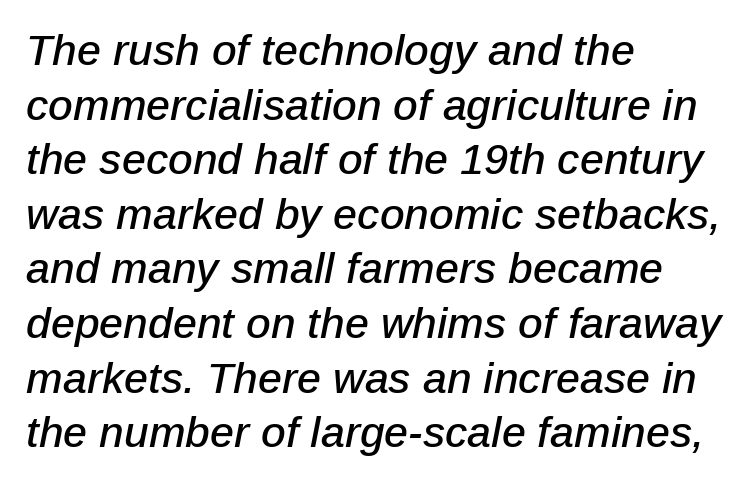
{"italic": "yes", "lean": "right", "slant_degrees": 12, "width": "normal", "stroke_contrast": "low", "x_height": "medium", "monospaced": "no", "underline": "no", "align": "left", "line_spacing": "normal", "line_spacing_ratio": 1.27, "letter_spacing": "normal", "letter_spacing_em": 0.0, "glyph_px": 43}
